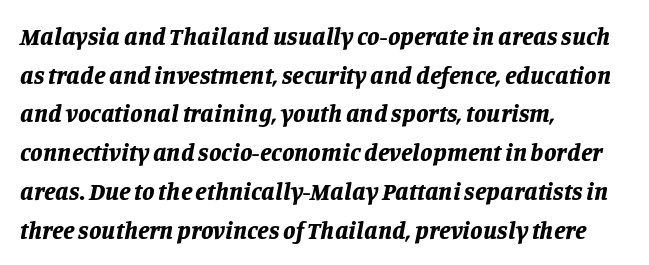
Q: Is the text bold? A: Yes.
Q: Is the text italic (slanted)? A: Yes, it leans right by about 11 degrees.
Q: Is the text underlined? A: No.
Q: How is the paragraph aligned? A: Left-aligned.
Q: Is the spacing between letters normal or unusually wide? A: Normal.
Q: Is the spacing between lines tight, normal or loose? A: Normal.
